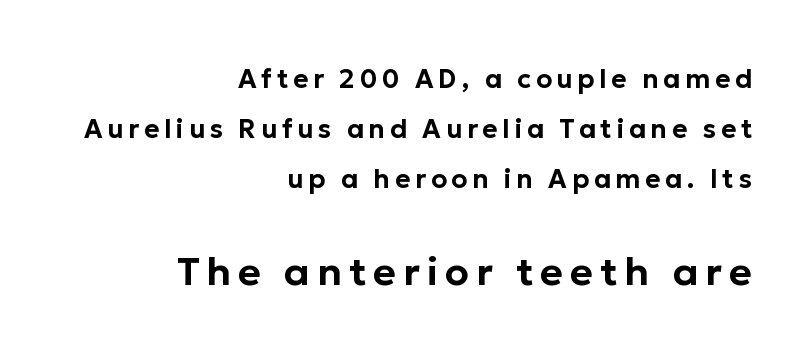
Q: Is the text italic (slanted)? A: No, it is upright.
Q: Is the typeface a serif or a sans-serif typeface? A: Sans-serif.
Q: Is the text underlined? A: No.
Q: How is the paragraph aligned? A: Right-aligned.
Q: Is the spacing between lines tight, normal or loose? A: Loose.
Q: Which block of text is set in a larger size, the first (top) or the second (bottom)? A: The second (bottom) one.
Q: Width (condensed, normal, or wide)? A: Normal.
Q: Stroke contrast? A: Low.
Q: x-height? A: Medium.
Q: Monospaced? A: No.
